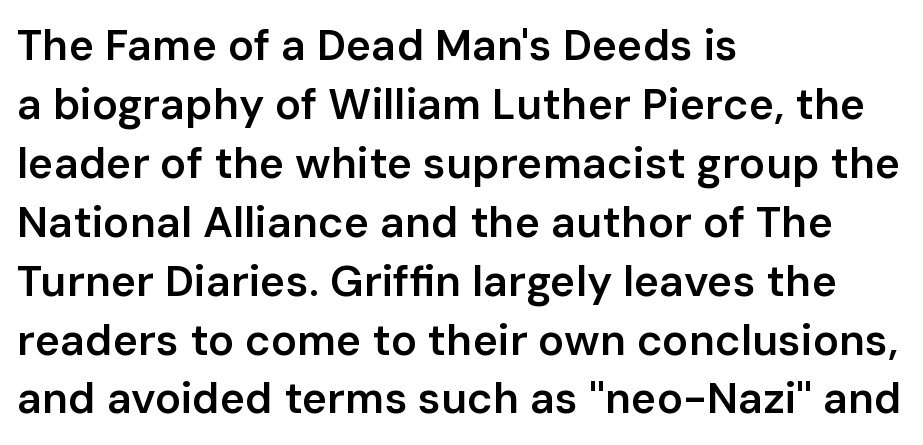
The typeface chosen for these lines omits serifs. The area under the type is left untouched. The vertical gap from one line to the next is medium. This is moderately heavy type, rendered in semibold. The text block is weighted toward the left margin, trailing off unevenly rightward. The passage shown has conventional tracking throughout.
